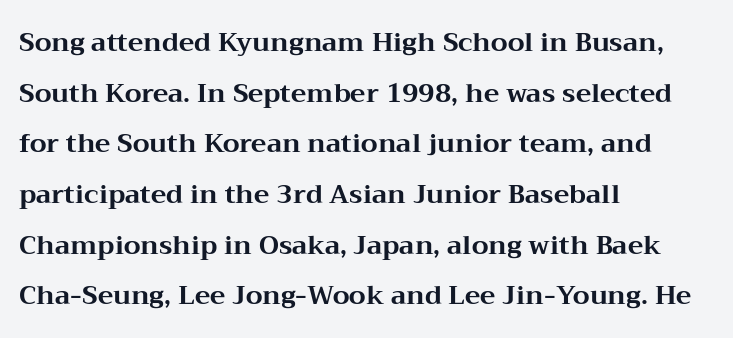
The image shows 26 px bold type, upright; set left-aligned, loose line spacing (1.95x), normal letter spacing, not underlined.
